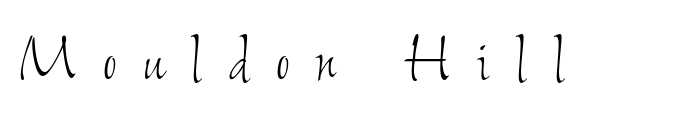
{"bold": "no", "weight": "thin", "width": "condensed", "stroke_contrast": "low", "x_height": "small", "monospaced": "no", "underline": "no", "letter_spacing": "wide", "letter_spacing_em": 0.37, "glyph_px": 74}
